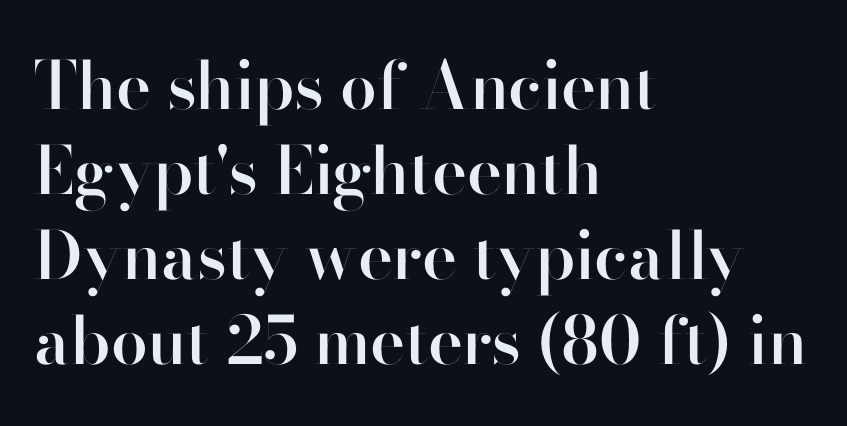
These lines are rendered in a variable-pitch font. It's the straight-up-and-down kind of type. Notice how descenders clear the ascenders below comfortably — that's standard leading. Any mark beneath the type? The region is blank.
